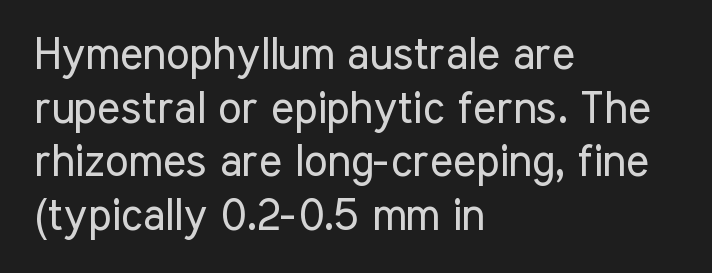
The image shows 44 px regular-weight, condensed sans-serif type, upright; set left-aligned, line spacing 1.22x, normal letter spacing, not underlined; low stroke contrast and a medium x-height.
